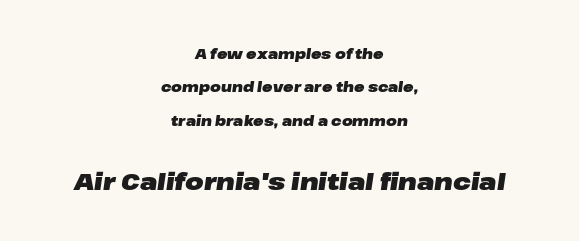
{"italic": "yes", "lean": "right", "slant_degrees": 8, "bold": "yes", "underline": "no", "align": "center", "line_spacing": "loose", "line_spacing_ratio": 2.39, "letter_spacing": "normal", "letter_spacing_em": 0.0, "larger_block": "second", "size_ratio": 1.71, "glyph_px": 24}
